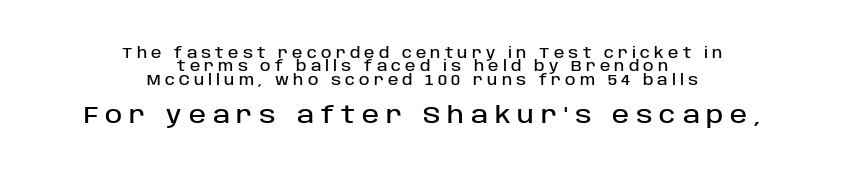
Q: Is the text italic (slanted)? A: No, it is upright.
Q: Is the text underlined? A: No.
Q: How is the paragraph aligned? A: Centered.
Q: Is the spacing between letters normal or unusually wide? A: Unusually wide.
Q: Is the spacing between lines tight, normal or loose? A: Tight.
Q: Which block of text is set in a larger size, the first (top) or the second (bottom)? A: The second (bottom) one.
